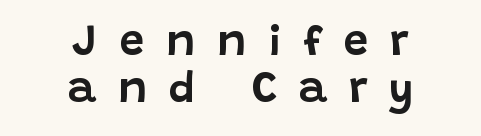
{"serif": "no", "italic": "no", "width": "normal", "stroke_contrast": "low", "x_height": "large", "monospaced": "no", "underline": "no", "align": "center", "line_spacing": "tight", "line_spacing_ratio": 1.06, "letter_spacing": "wide", "letter_spacing_em": 0.49, "glyph_px": 44}
